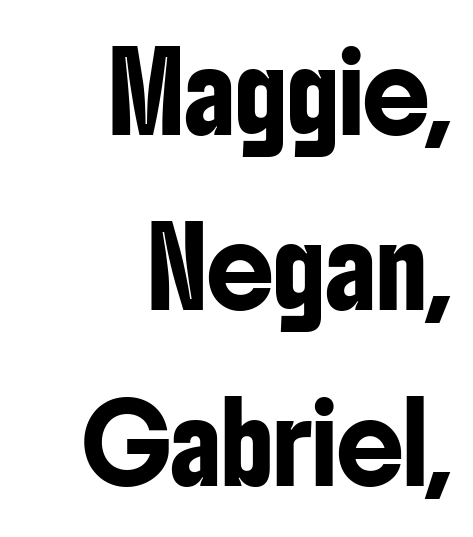
{"serif": "no", "italic": "no", "width": "condensed", "stroke_contrast": "low", "x_height": "medium", "monospaced": "no", "underline": "no", "align": "right", "line_spacing": "loose", "line_spacing_ratio": 2.34, "letter_spacing": "normal", "letter_spacing_em": 0.0, "glyph_px": 75}
